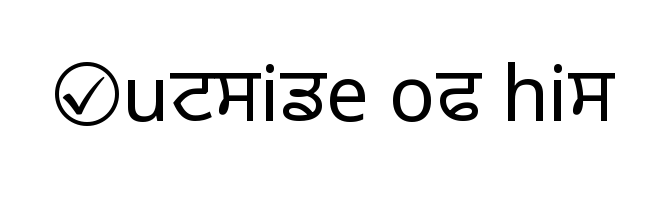
Q: Is the text bold? A: No.
Q: Is the text italic (slanted)? A: No, it is upright.
Q: Is the typeface a serif or a sans-serif typeface? A: Sans-serif.
Q: Is the text underlined? A: No.
Q: Is the spacing between letters normal or unusually wide? A: Normal.
Q: Width (condensed, normal, or wide)? A: Normal.
Q: Stroke contrast? A: Low.
Q: x-height? A: Medium.
Q: Monospaced? A: No.
